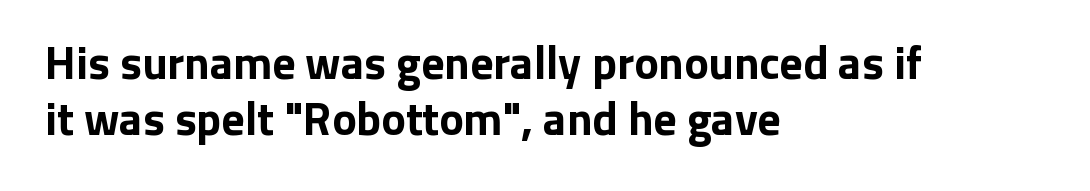
Q: Is the text bold? A: Yes.
Q: Is the text italic (slanted)? A: No, it is upright.
Q: Is the typeface a serif or a sans-serif typeface? A: Sans-serif.
Q: Is the text underlined? A: No.
Q: How is the paragraph aligned? A: Left-aligned.
Q: Is the spacing between letters normal or unusually wide? A: Normal.
Q: Width (condensed, normal, or wide)? A: Normal.
Q: Stroke contrast? A: Low.
Q: x-height? A: Medium.
Q: Monospaced? A: No.
